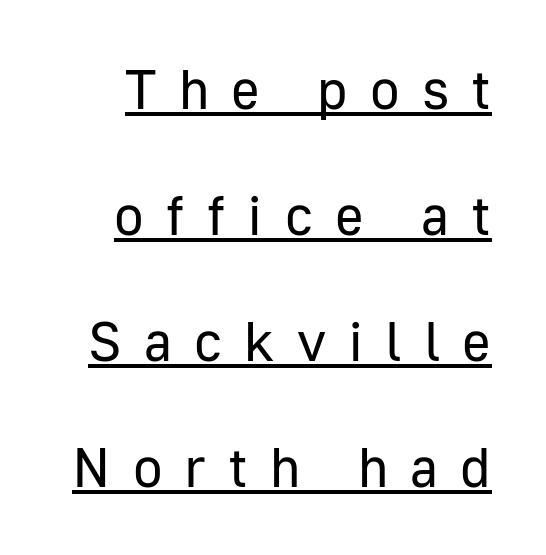
The image shows 55 px regular-weight sans-serif type, upright; set loose line spacing (2.29x), unusually wide letter spacing (+0.4 em), underlined; low stroke contrast and a medium x-height.
